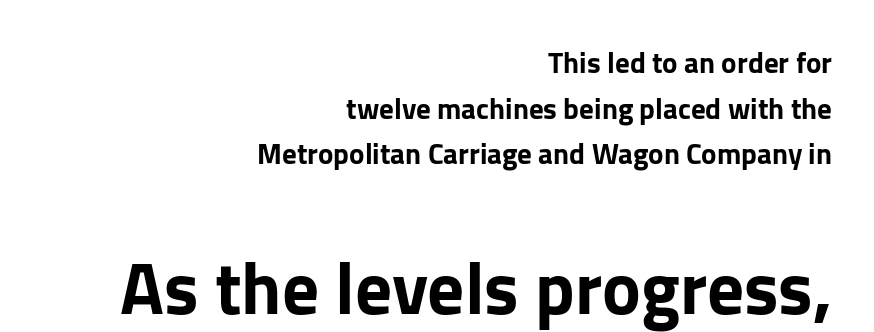
What's the leading like? Ordinary, nothing unusual. Regarding serifs, this sample does without them. Students, note that the glyphs here touch the page at normal intervals. This layout puts the modest block above and the oversized block below. Posture: upright roman.
